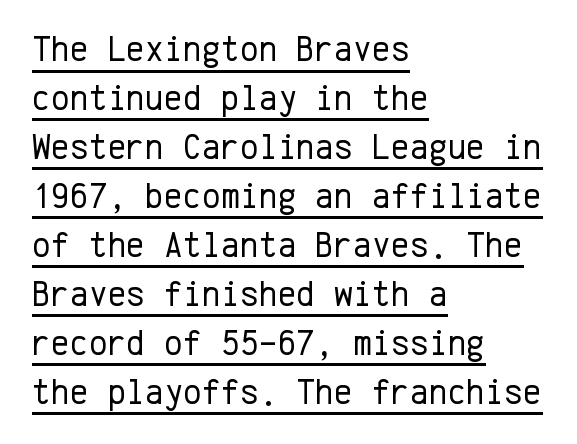
Think standard paragraph weight, or any step lighter than that. Notice how the stems are strictly vertical — no italics here. This sample has the even, mechanical cadence of fixed-width lettering. Between one letter and the next there's only the usual sliver of space. Normally led — the rows are evenly, conventionally spaced. Check the space under the baseline: a stroke is drawn there.
